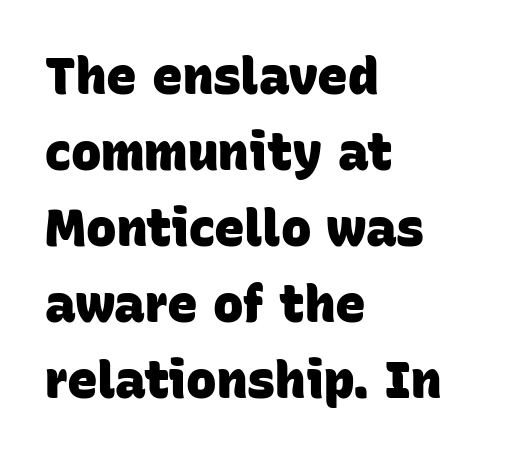
The rendering shows plain stroke endings on the letterforms — a sans-serif design. Its strokes are broad and dark, the hallmark of bold type. The horizontal fit of the characters is conventional and even. The foot of each line stays bare and open.
